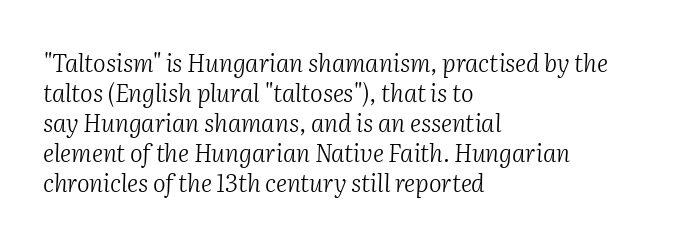
{"italic": "yes", "lean": "right", "slant_degrees": 2, "bold": "no", "underline": "no", "align": "left", "line_spacing": "normal", "line_spacing_ratio": 1.25, "letter_spacing": "normal", "letter_spacing_em": 0.0, "glyph_px": 24}
